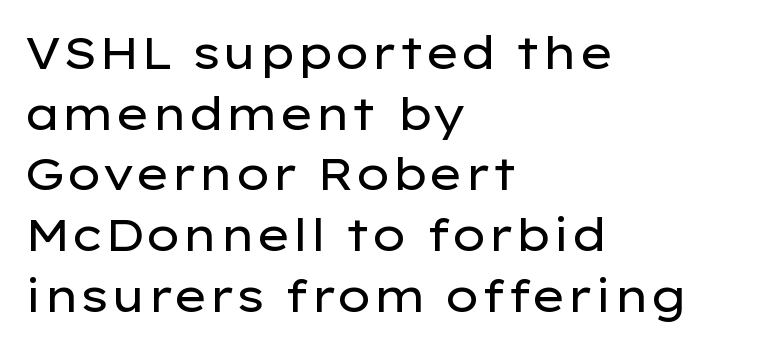
Q: Is the text bold? A: No.
Q: Is the text italic (slanted)? A: No, it is upright.
Q: Is the typeface a serif or a sans-serif typeface? A: Sans-serif.
Q: Is the text underlined? A: No.
Q: How is the paragraph aligned? A: Left-aligned.
Q: Is the spacing between letters normal or unusually wide? A: Normal.
Q: Is the spacing between lines tight, normal or loose? A: Normal.
Q: Width (condensed, normal, or wide)? A: Wide.
Q: Stroke contrast? A: Low.
Q: x-height? A: Medium.
Q: Monospaced? A: No.
